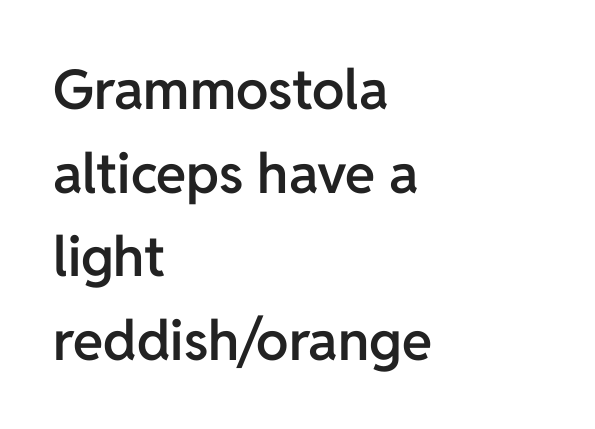
Q: Is the text bold? A: Semi-bold.
Q: Is the text italic (slanted)? A: No, it is upright.
Q: Is the typeface a serif or a sans-serif typeface? A: Sans-serif.
Q: Is the text underlined? A: No.
Q: How is the paragraph aligned? A: Left-aligned.
Q: Is the spacing between letters normal or unusually wide? A: Normal.
Q: Is the spacing between lines tight, normal or loose? A: Normal.
Q: Width (condensed, normal, or wide)? A: Normal.
Q: Stroke contrast? A: Low.
Q: x-height? A: Medium.
Q: Monospaced? A: No.
